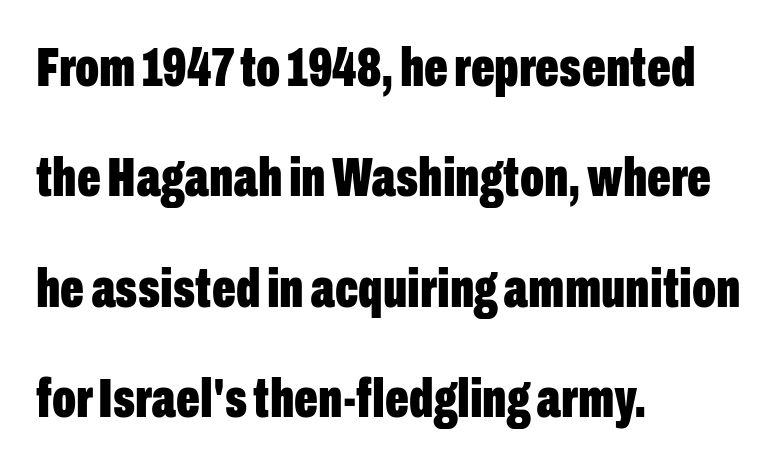
{"serif": "no", "italic": "no", "bold": "yes", "weight": "bold", "width": "condensed", "stroke_contrast": "low", "x_height": "medium", "monospaced": "no", "underline": "no", "align": "left", "line_spacing": "loose", "line_spacing_ratio": 1.97, "letter_spacing": "normal", "letter_spacing_em": 0.0, "glyph_px": 56}
